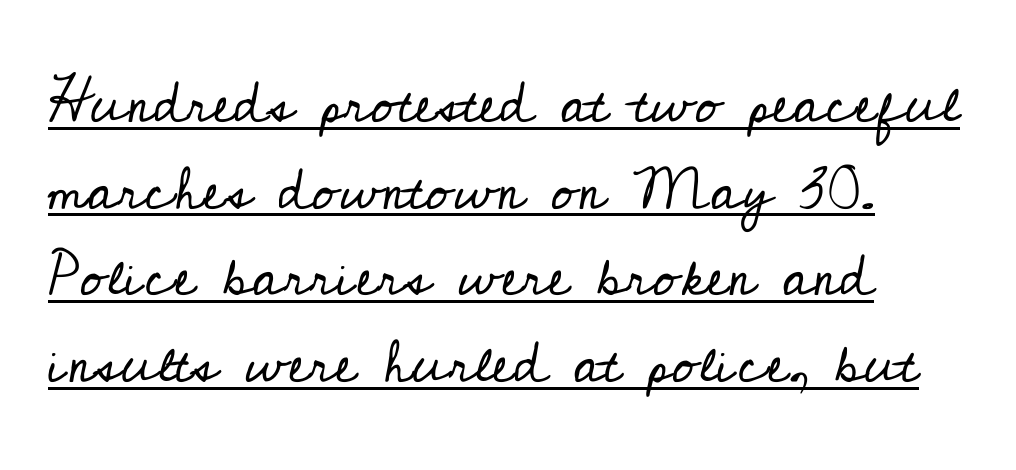
I'd call this a serif setting — the letters wear small feet. Vertical stems look standard width or narrower in stroke. Leftover space on each line is placed entirely after the last word. Beneath each row of characters lies a ruled line.
